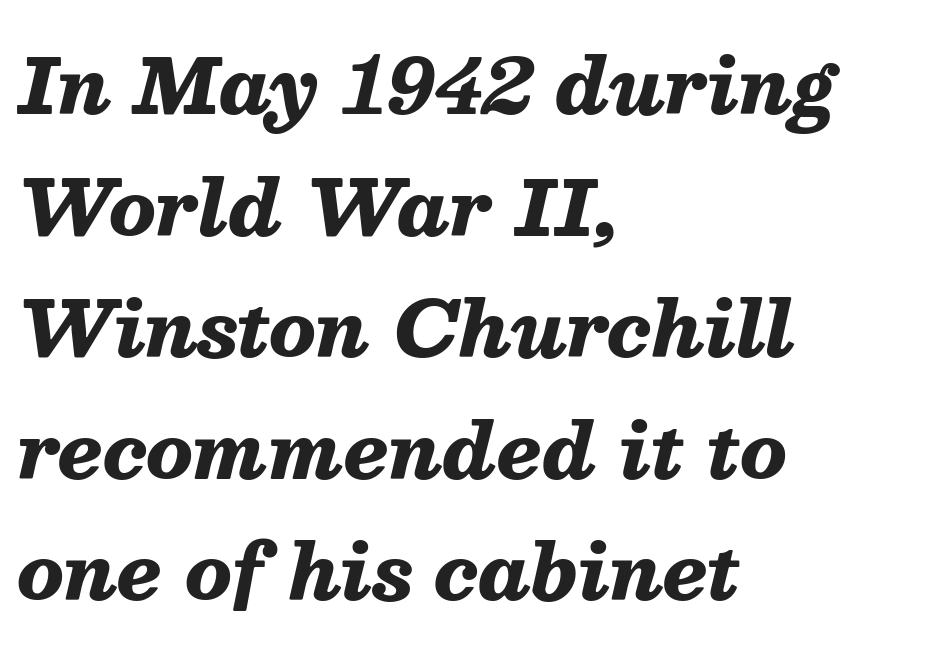
{"italic": "yes", "lean": "right", "slant_degrees": 13, "bold": "yes", "weight": "heavy", "width": "normal", "stroke_contrast": "medium", "x_height": "medium", "monospaced": "no", "underline": "no", "align": "left", "line_spacing": "normal", "line_spacing_ratio": 1.6, "letter_spacing": "normal", "letter_spacing_em": 0.0, "glyph_px": 76}
